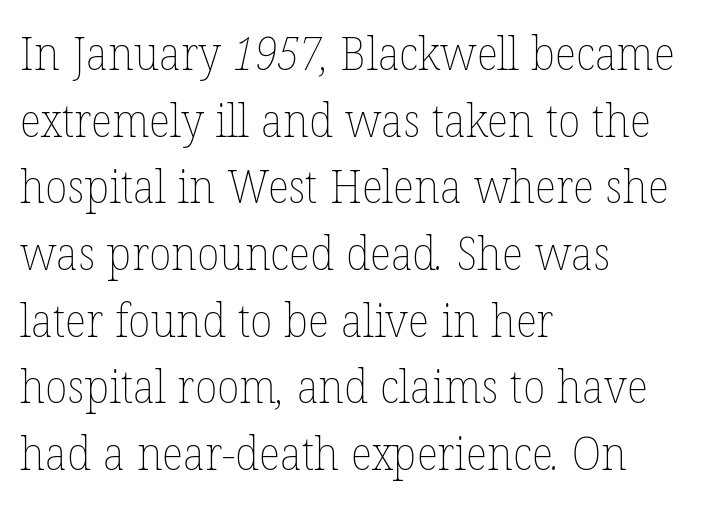
{"bold": "no", "weight": "thin", "width": "normal", "stroke_contrast": "low", "x_height": "medium", "monospaced": "no", "underline": "no", "align": "left", "line_spacing": "normal", "line_spacing_ratio": 1.45, "letter_spacing": "normal", "letter_spacing_em": 0.0, "glyph_px": 46}
